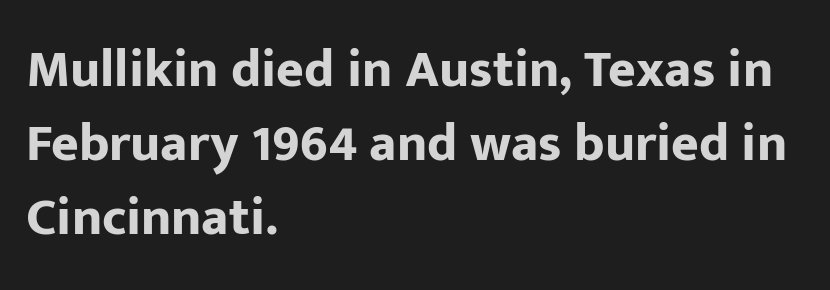
Q: Is the text bold? A: Yes.
Q: Is the text italic (slanted)? A: No, it is upright.
Q: Is the typeface a serif or a sans-serif typeface? A: Sans-serif.
Q: Is the text underlined? A: No.
Q: How is the paragraph aligned? A: Left-aligned.
Q: Is the spacing between letters normal or unusually wide? A: Normal.
Q: Is the spacing between lines tight, normal or loose? A: Normal.
Q: Width (condensed, normal, or wide)? A: Normal.
Q: Stroke contrast? A: Low.
Q: x-height? A: Medium.
Q: Monospaced? A: No.
